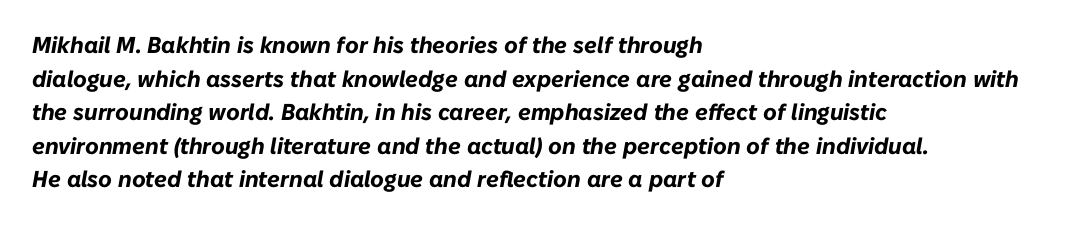
Descender tails drop into unmarked territory. What weight is shown? A full bold with thick strokes. The passage is arranged the way most books set body copy — flush left. Is the letter spacing exaggerated? No — it looks like the ordinary default. Does the leading feel generous? No, just average.
